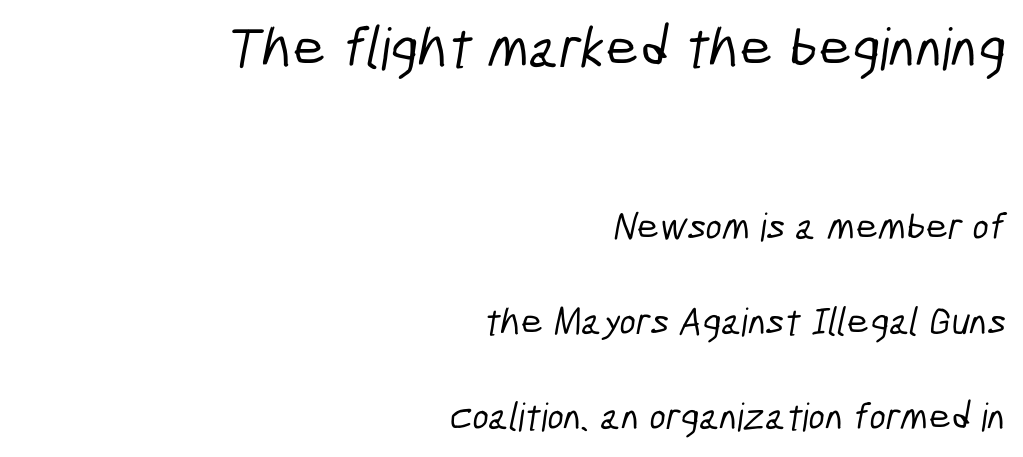
{"serif": "no", "width": "condensed", "stroke_contrast": "low", "x_height": "medium", "monospaced": "no", "underline": "no", "align": "right", "line_spacing": "loose", "line_spacing_ratio": 2.44, "letter_spacing": "normal", "letter_spacing_em": 0.0, "larger_block": "first", "size_ratio": 1.49, "glyph_px": 58}
